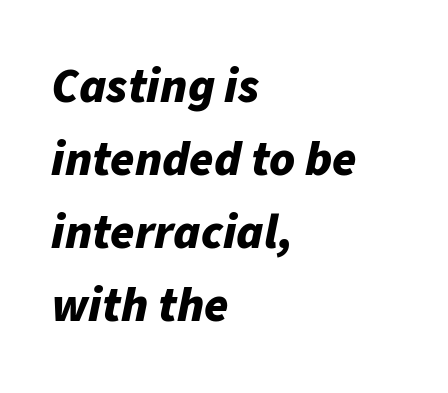
If you drew a ruler down the left edge, every line would touch it. Does the lettering tilt? It does — this is italic. Default kerning and tracking; the words read as compact shapes. Emphasis by weight is at full strength: bold. A clean baseline with only descenders dipping below it.
